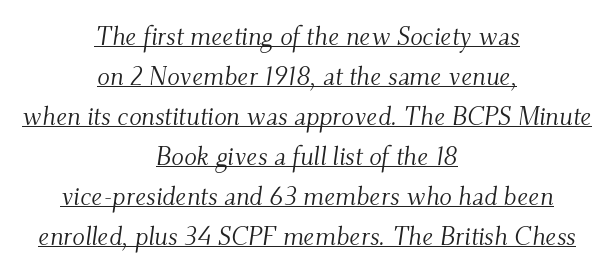
The image shows 26 px text type, italic (leaning right); set centered, normal line spacing (1.54x), normal letter spacing, underlined.
